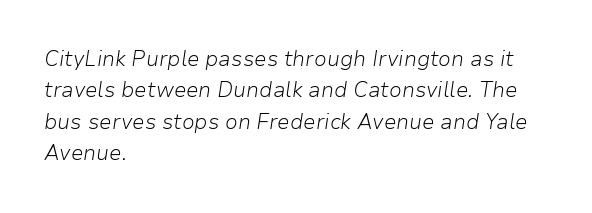
Would a proofreader flag this as italicized? Yes. Vertically, the passage feels balanced, rows spaced as you'd expect. Short and long lines alike share a common starting point at left. The type is set solid horizontally, with unmodified tracking.
